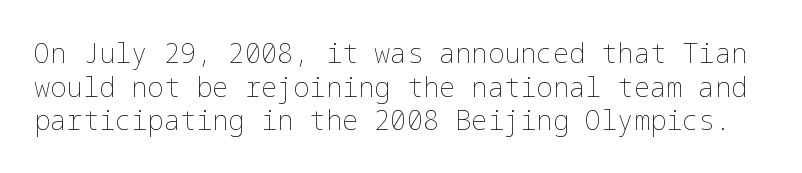
Q: Is the text bold? A: No.
Q: Is the text italic (slanted)? A: No, it is upright.
Q: Is the text underlined? A: No.
Q: Is the spacing between letters normal or unusually wide? A: Normal.
Q: Is the spacing between lines tight, normal or loose? A: Normal.
